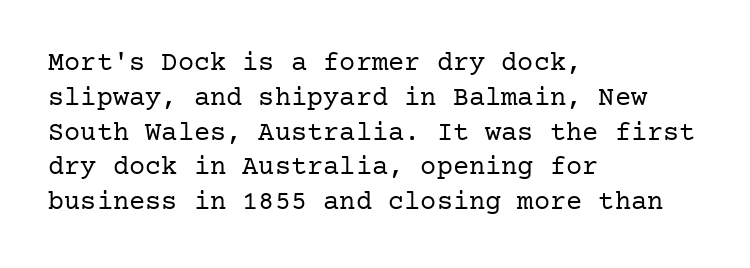
This sample keeps an unexceptional amount of space between lines. Characters remain perfectly vertical along every line. The gap between lines stays unmarked. Is this a heavy cut? Hardly; it is regular or lighter.
